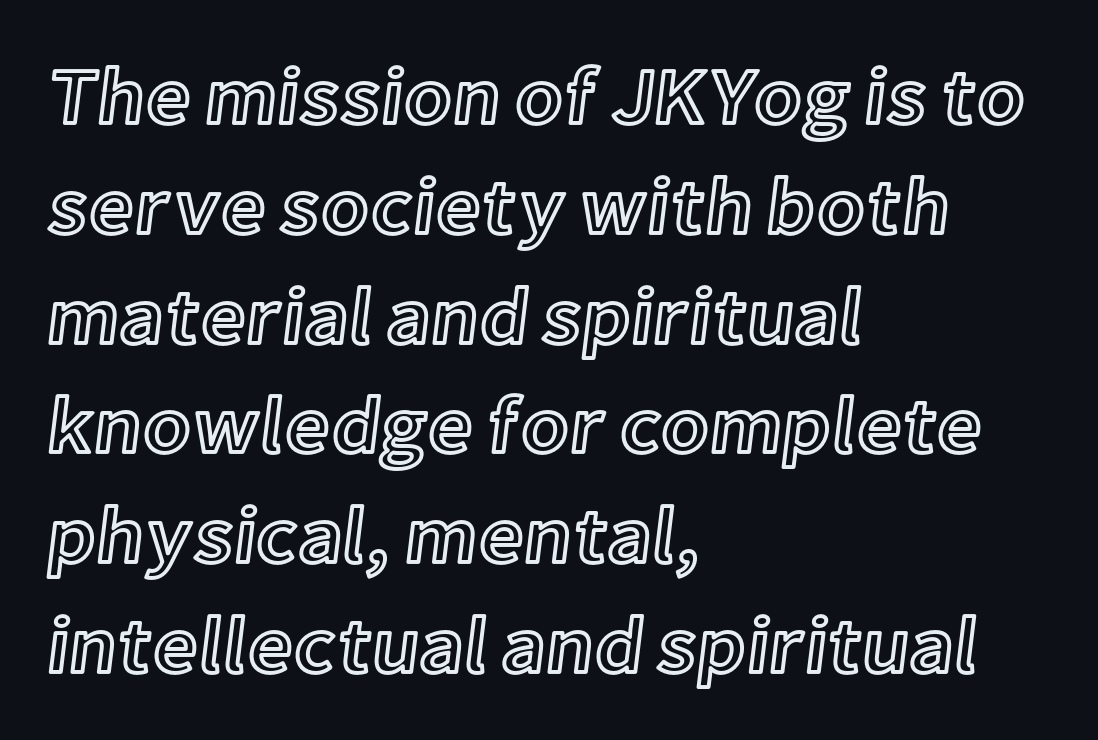
{"width": "normal", "x_height": "medium", "monospaced": "no", "underline": "no", "align": "left", "line_spacing": "normal", "line_spacing_ratio": 1.39, "letter_spacing": "normal", "letter_spacing_em": 0.0, "glyph_px": 79}
